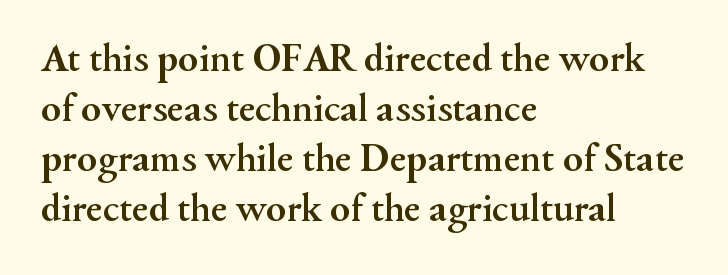
Each word holds together tightly as a unit, with standard inter-letter gaps. Examine the stroke ends and you'll spot serifs. One-word summary of the alignment: left. The glyphs have the mass of a bold cut.
